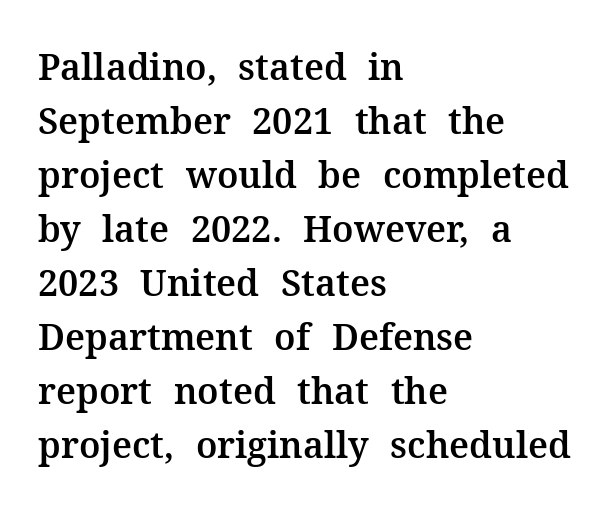
Q: Is the text italic (slanted)? A: No, it is upright.
Q: Is the typeface a serif or a sans-serif typeface? A: Serif.
Q: Is the text underlined? A: No.
Q: How is the paragraph aligned? A: Left-aligned.
Q: Is the spacing between letters normal or unusually wide? A: Normal.
Q: Is the spacing between lines tight, normal or loose? A: Normal.
Q: Width (condensed, normal, or wide)? A: Normal.
Q: Stroke contrast? A: Medium.
Q: x-height? A: Medium.
Q: Monospaced? A: No.
